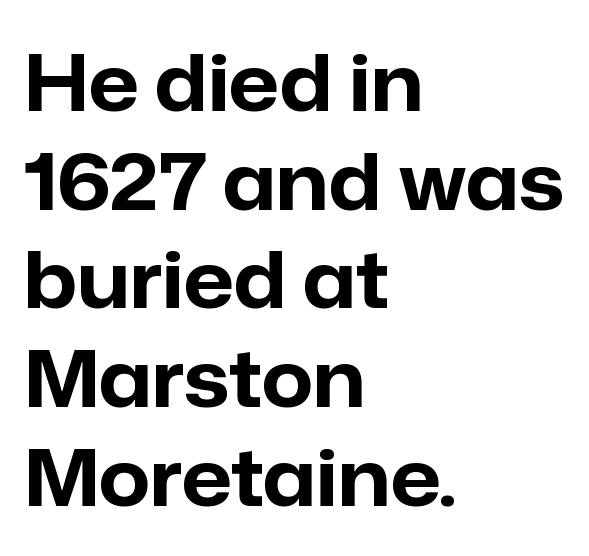
{"serif": "no", "italic": "no", "bold": "yes", "weight": "bold", "width": "normal", "stroke_contrast": "low", "x_height": "medium", "monospaced": "no", "underline": "no", "align": "left", "line_spacing": "normal", "line_spacing_ratio": 1.25, "letter_spacing": "normal", "letter_spacing_em": 0.0, "glyph_px": 79}
